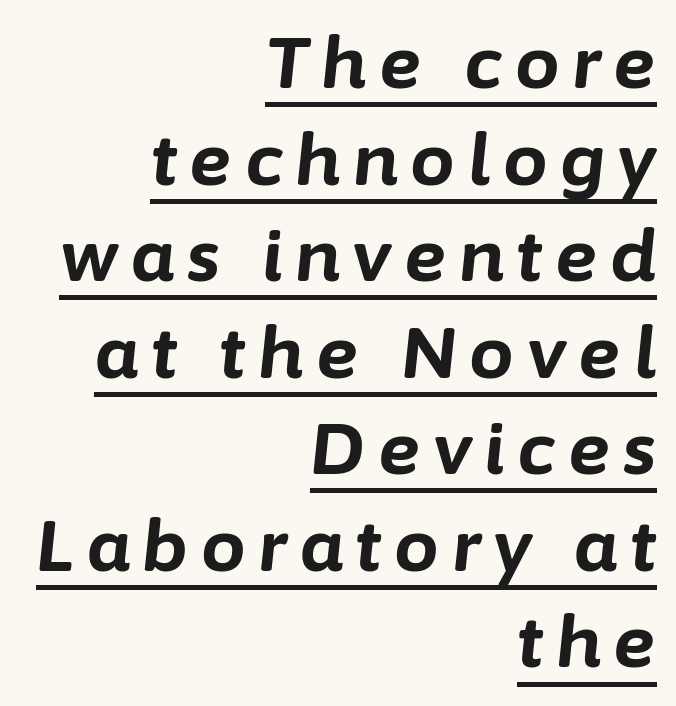
{"italic": "yes", "lean": "right", "slant_degrees": 6, "bold": "yes", "weight": "bold", "width": "normal", "stroke_contrast": "low", "x_height": "medium", "monospaced": "no", "underline": "yes", "align": "right", "line_spacing": "normal", "line_spacing_ratio": 1.36, "glyph_px": 71}
